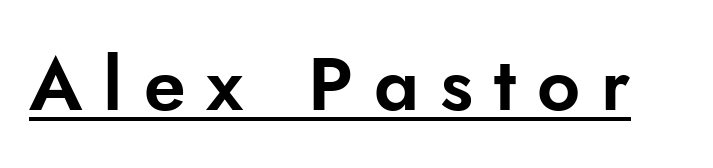
The image shows 75 px sans-serif type, upright; set unusually wide letter spacing (+0.28 em), underlined; low stroke contrast and a small x-height.
